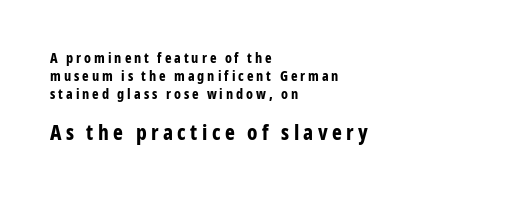
{"italic": "no", "bold": "yes", "underline": "no", "align": "left", "line_spacing": "normal", "line_spacing_ratio": 1.3, "letter_spacing": "wide", "letter_spacing_em": 0.21, "larger_block": "second", "size_ratio": 1.5, "glyph_px": 21}
